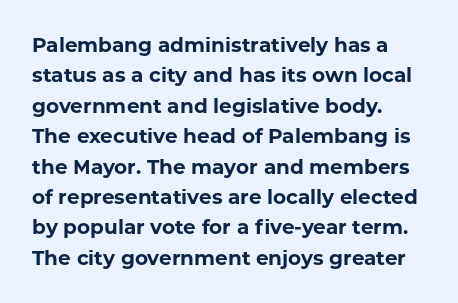
Heavy, bold letterforms. The rendering anchors every line to the left-hand side. The line-height multiplier appears to be the usual default. Style check: upright. There is no visible air inserted between adjacent glyphs. Descenders hang freely into open space.
